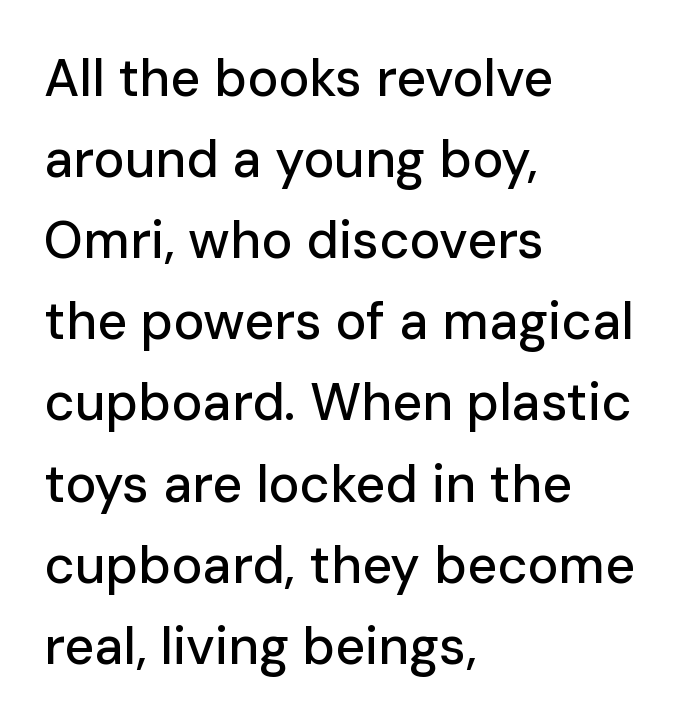
The image shows 52 px sans-serif type, upright; set left-aligned, normal line spacing (1.56x), normal letter spacing, not underlined; low stroke contrast and a medium x-height.
